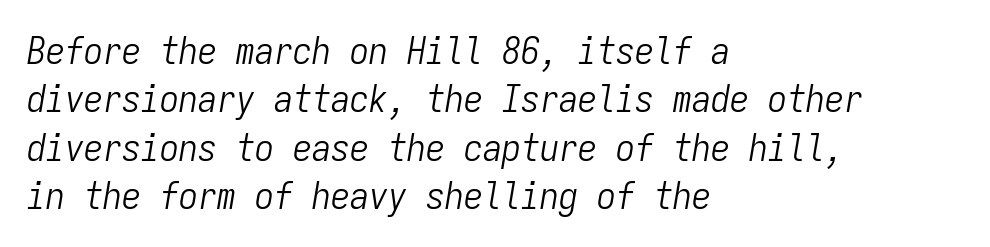
{"italic": "yes", "lean": "right", "slant_degrees": 9, "bold": "no", "weight": "light", "width": "condensed", "stroke_contrast": "low", "x_height": "medium", "monospaced": "yes", "underline": "no", "align": "left", "line_spacing": "normal", "line_spacing_ratio": 1.27, "letter_spacing": "normal", "letter_spacing_em": 0.0, "glyph_px": 38}
